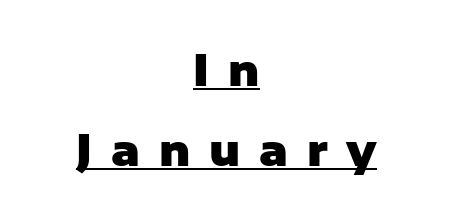
On the weight axis this lands at bold, roughly 700. A sans-serif font was chosen for this passage. Leftover space on each line is divided equally before and after the words. Every word sits above its own underline.
